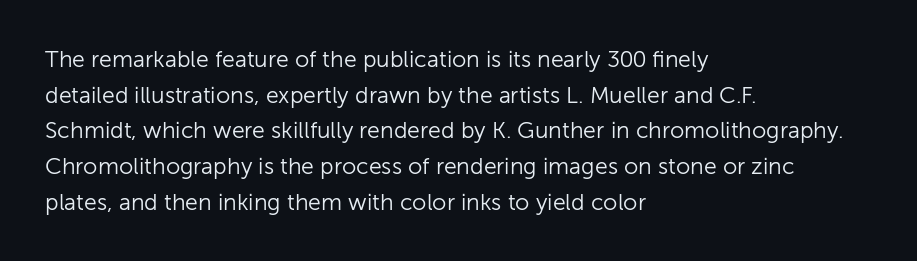
Baseline-to-baseline distance is the conventional proportion of letter height. The passage is arranged the way most books set body copy — flush left. The glyphs are unaccompanied by any horizontal stroke below them. The gaps between neighbouring characters are ordinary and unremarkable.
